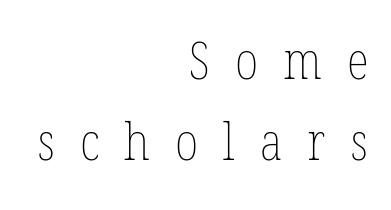
Q: Is the text bold? A: No.
Q: Is the text underlined? A: No.
Q: How is the paragraph aligned? A: Right-aligned.
Q: Is the spacing between letters normal or unusually wide? A: Unusually wide.
Q: Is the spacing between lines tight, normal or loose? A: Normal.
Q: Width (condensed, normal, or wide)? A: Condensed.
Q: Stroke contrast? A: Low.
Q: x-height? A: Medium.
Q: Monospaced? A: No.
